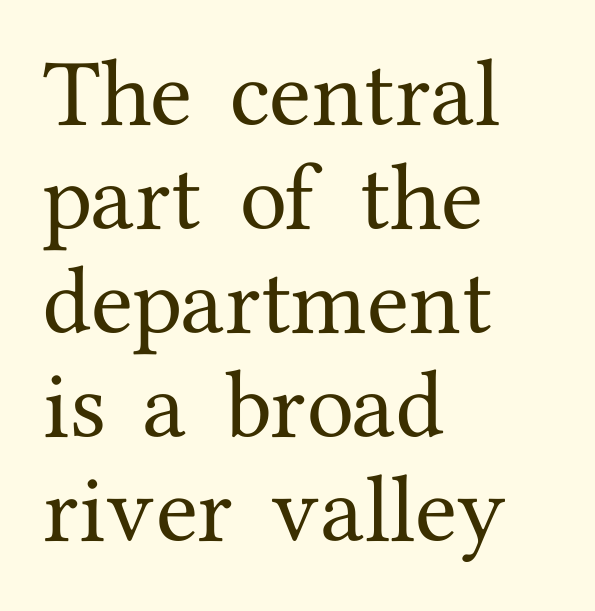
Q: Is the text italic (slanted)? A: No, it is upright.
Q: Is the typeface a serif or a sans-serif typeface? A: Serif.
Q: Is the text underlined? A: No.
Q: How is the paragraph aligned? A: Left-aligned.
Q: Is the spacing between letters normal or unusually wide? A: Normal.
Q: Is the spacing between lines tight, normal or loose? A: Normal.
Q: Width (condensed, normal, or wide)? A: Normal.
Q: Stroke contrast? A: Medium.
Q: x-height? A: Medium.
Q: Monospaced? A: No.
